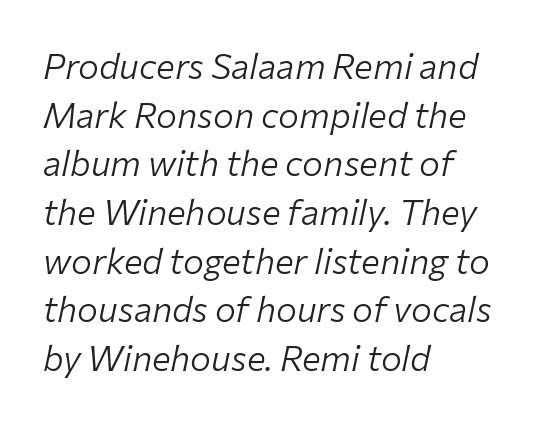
Default kerning and tracking; the words read as compact shapes. Summary of vertical rhythm: regular, with standard interline spacing. Looking at the ascenders, they clearly lean. Descenders are the only things crossing below the line. These lines are rendered in a variable-pitch font. Is the block centered? No — it sits flush against the left margin.
